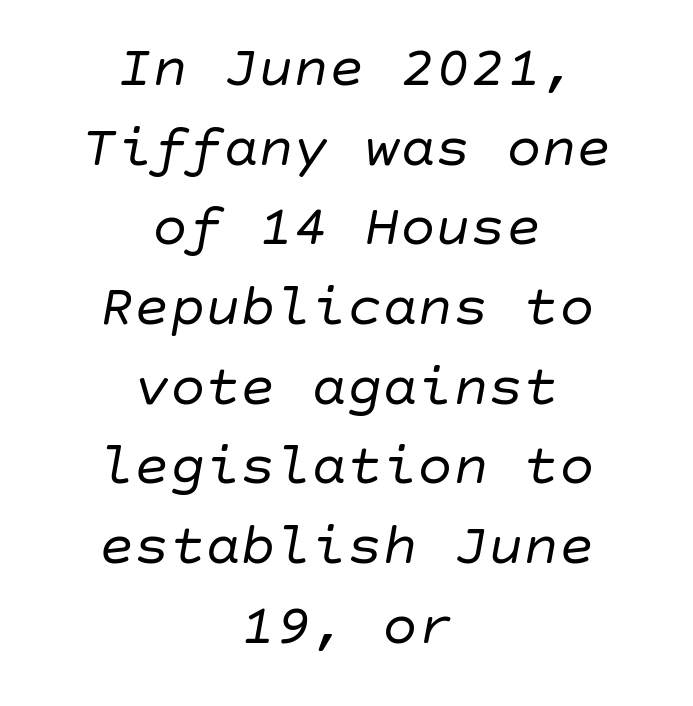
Q: Is the text bold? A: No.
Q: Is the text italic (slanted)? A: Yes, it leans right by about 10 degrees.
Q: Is the text underlined? A: No.
Q: How is the paragraph aligned? A: Centered.
Q: Is the spacing between letters normal or unusually wide? A: Normal.
Q: Is the spacing between lines tight, normal or loose? A: Normal.
Q: Width (condensed, normal, or wide)? A: Normal.
Q: Stroke contrast? A: Low.
Q: x-height? A: Large.
